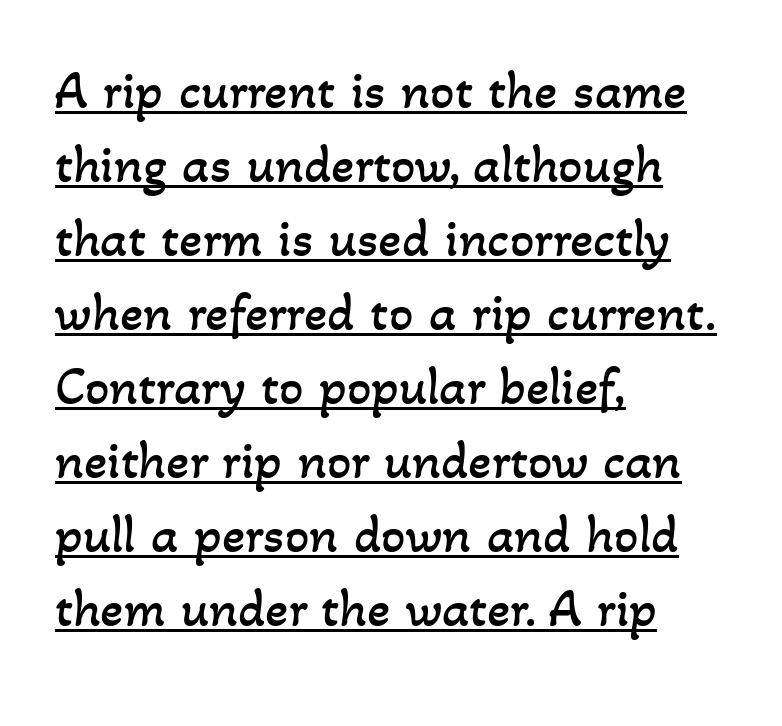
Weight: in the light-to-regular range. Check the space under the baseline: a stroke is drawn there. The compositor pushed each line to the left boundary. Regarding leading, the lines here are spaced in the standard way. Each word holds together tightly as a unit, with standard inter-letter gaps. Character widths vary here, with narrow letters taking less room than wide ones.
